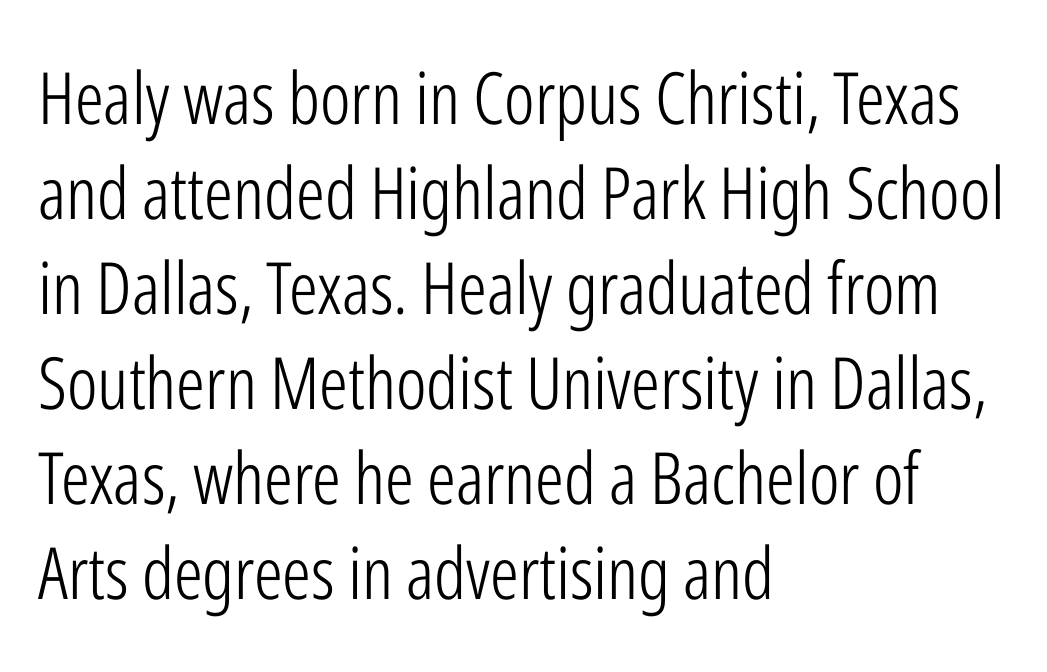
{"serif": "no", "italic": "no", "bold": "no", "weight": "light", "width": "condensed", "stroke_contrast": "low", "x_height": "medium", "monospaced": "no", "underline": "no", "align": "left", "line_spacing": "normal", "line_spacing_ratio": 1.32, "letter_spacing": "normal", "letter_spacing_em": 0.0, "glyph_px": 72}
